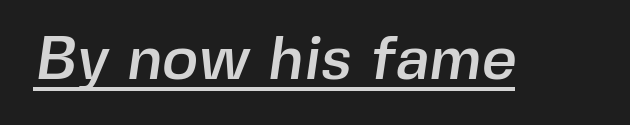
Q: Is the typeface a serif or a sans-serif typeface? A: Sans-serif.
Q: Is the text underlined? A: Yes.
Q: Is the spacing between letters normal or unusually wide? A: Normal.
Q: Width (condensed, normal, or wide)? A: Normal.
Q: x-height? A: Medium.
Q: Monospaced? A: No.
